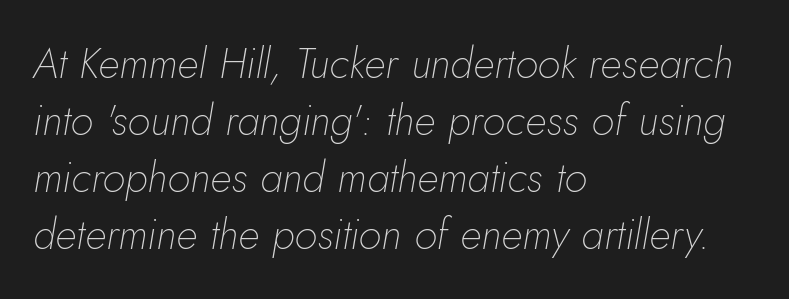
Q: Is the text bold? A: No.
Q: Is the text italic (slanted)? A: Yes, it leans right by about 5 degrees.
Q: Is the text underlined? A: No.
Q: How is the paragraph aligned? A: Left-aligned.
Q: Is the spacing between letters normal or unusually wide? A: Normal.
Q: Is the spacing between lines tight, normal or loose? A: Normal.
Q: Width (condensed, normal, or wide)? A: Normal.
Q: Stroke contrast? A: Low.
Q: x-height? A: Small.
Q: Monospaced? A: No.
